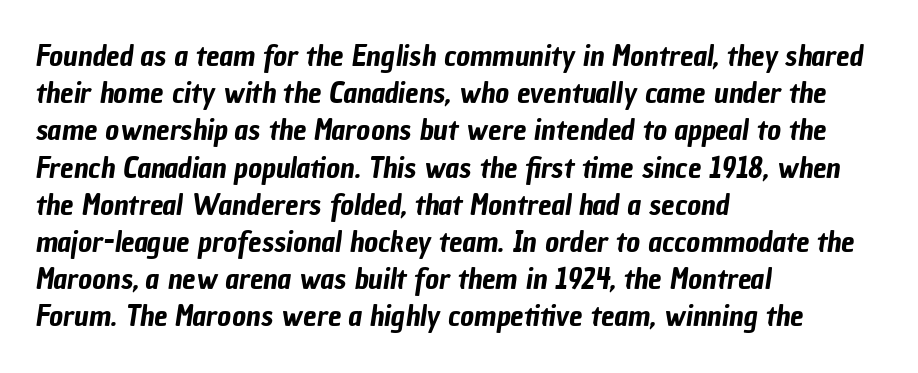
I'd call this a sans setting — the letters go barefoot. A bare baseline throughout the passage. Nobody touched the tracking dial on this one. Character widths vary here, with narrow letters taking less room than wide ones.
